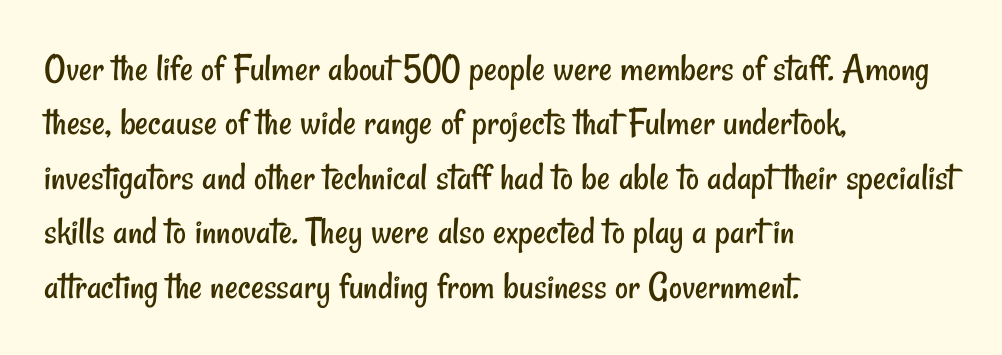
Q: Is the text bold? A: No.
Q: Is the typeface a serif or a sans-serif typeface? A: Sans-serif.
Q: Is the text underlined? A: No.
Q: How is the paragraph aligned? A: Left-aligned.
Q: Is the spacing between letters normal or unusually wide? A: Normal.
Q: Is the spacing between lines tight, normal or loose? A: Normal.
Q: Width (condensed, normal, or wide)? A: Condensed.
Q: Stroke contrast? A: Low.
Q: x-height? A: Small.
Q: Monospaced? A: No.
